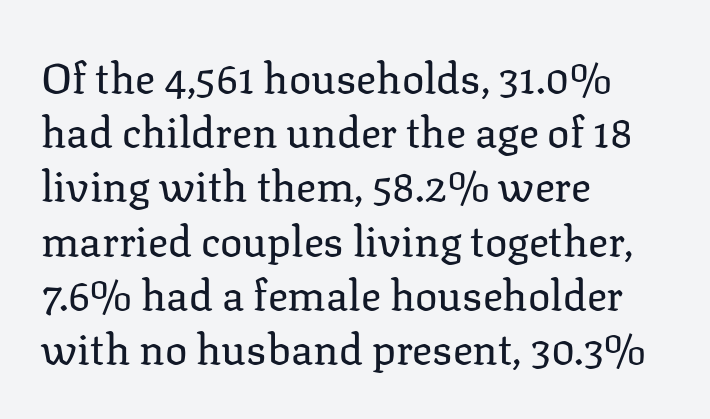
Q: Is the text bold? A: No.
Q: Is the text italic (slanted)? A: No, it is upright.
Q: Is the typeface a serif or a sans-serif typeface? A: Serif.
Q: Is the text underlined? A: No.
Q: How is the paragraph aligned? A: Left-aligned.
Q: Is the spacing between letters normal or unusually wide? A: Normal.
Q: Is the spacing between lines tight, normal or loose? A: Normal.
Q: Width (condensed, normal, or wide)? A: Normal.
Q: Stroke contrast? A: Low.
Q: x-height? A: Medium.
Q: Monospaced? A: No.
